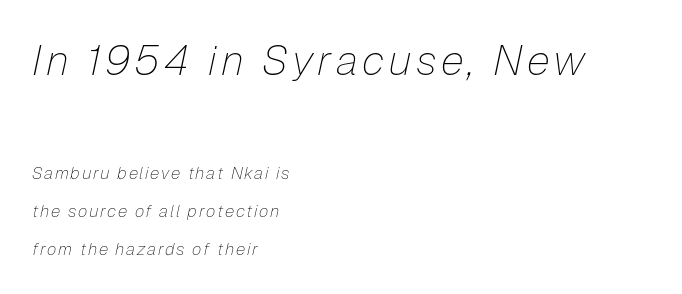
If you measured baseline to baseline, you'd find a long distance. The passage shown leans; its letterforms are oblique. The glyphs are unaccompanied by any horizontal stroke below them. Proportional: the letters do not fall into vertical columns. Look at the glyph heights: the upper group is clearly the bigger setting. No letter is thick-stroked: the sample isn't bold.
